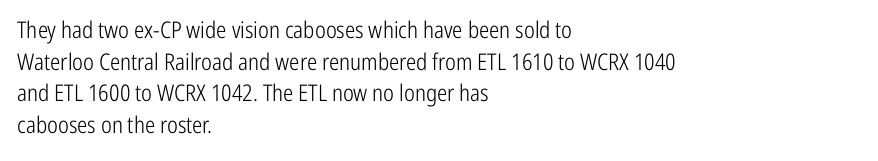
A roman cut, with each character standing at attention. Line spacing here is normal. The text block is weighted toward the left margin, trailing off unevenly rightward. Lines of text with bare space underneath. Nothing unusual about the tracking: characters are spaced as the font intends. A quiet, ordinary-to-light weight characterises the typeface.
